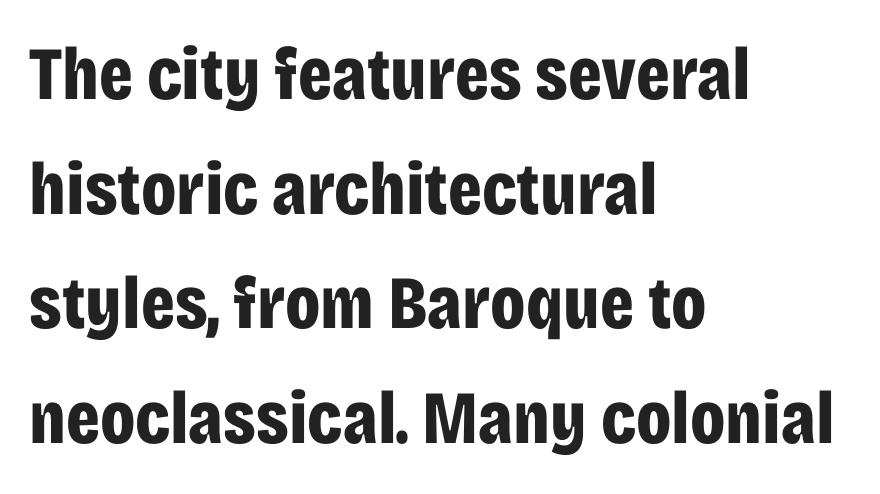
You'd pick this weight for a headline — it's a proper bold. Stroke terminals: plain, sans-serif. The lines in this sample share a left origin and differ only in where they stop. Baseline-to-baseline distance is the conventional proportion of letter height. Here the designer chose a conventional face with non-uniform glyph widths.
